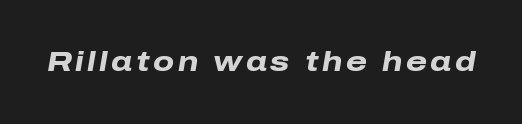
Does the weight exceed regular? Yes, all the way to bold. The glyphs are unaccompanied by any horizontal stroke below them. Does the lettering tilt? It does — this is italic.
